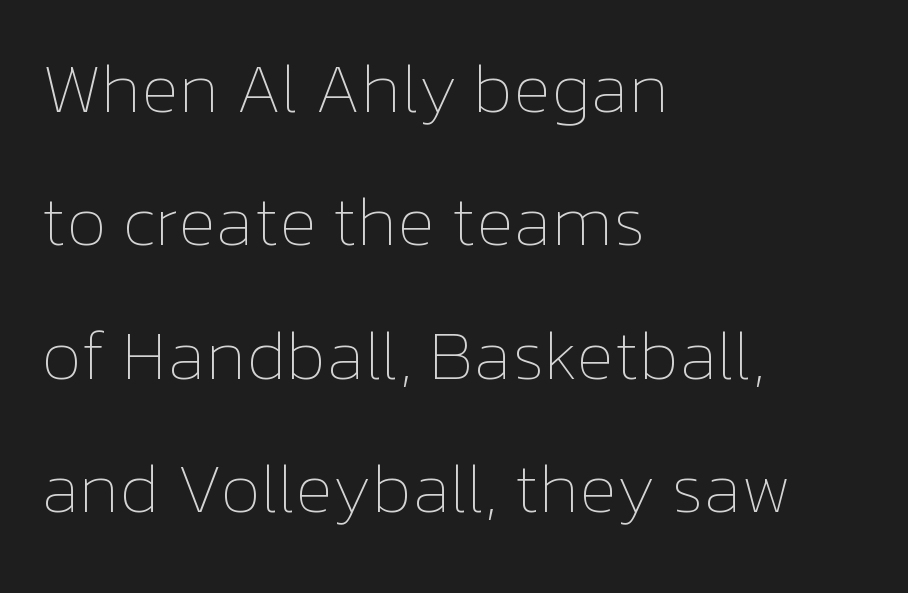
Descenders hang freely into open space. Varying glyph widths throughout — classic text-font behaviour. Ordinary non-slanted type is in use. Observe the ordinary spacing: letters are neighbours, not strangers. Compared with a centered layout, this one pins lines to the left instead.
